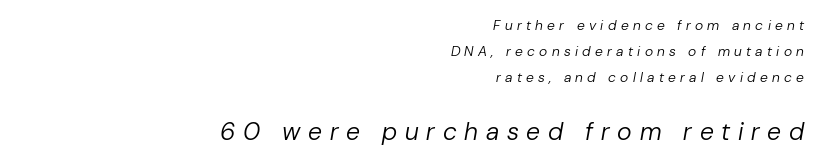
{"italic": "yes", "lean": "right", "slant_degrees": 10, "bold": "no", "underline": "no", "align": "right", "line_spacing_ratio": 1.87, "letter_spacing": "wide", "letter_spacing_em": 0.31, "larger_block": "second", "size_ratio": 1.79, "glyph_px": 25}
